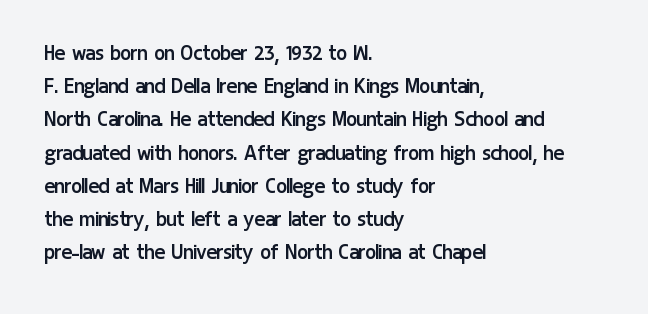
The image shows 25 px text type, upright; set left-aligned, normal line spacing (1.33x), normal letter spacing, not underlined.
